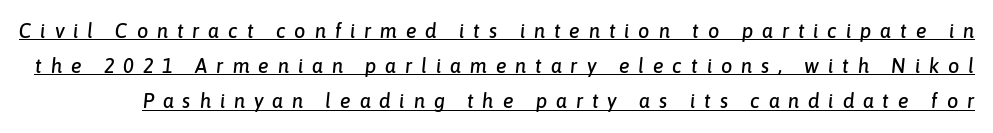
The image shows 20 px text type, italic (leaning right); set line spacing 1.76x, unusually wide letter spacing (+0.44 em), underlined.
